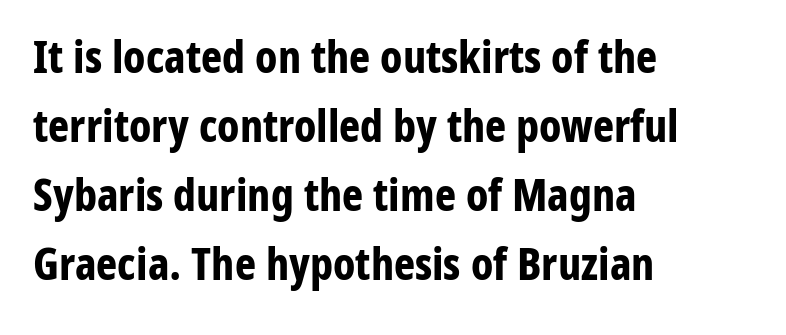
Q: Is the text bold? A: Yes.
Q: Is the text italic (slanted)? A: No, it is upright.
Q: Is the typeface a serif or a sans-serif typeface? A: Sans-serif.
Q: Is the text underlined? A: No.
Q: How is the paragraph aligned? A: Left-aligned.
Q: Is the spacing between letters normal or unusually wide? A: Normal.
Q: Is the spacing between lines tight, normal or loose? A: Normal.
Q: Width (condensed, normal, or wide)? A: Condensed.
Q: Stroke contrast? A: Low.
Q: x-height? A: Medium.
Q: Monospaced? A: No.
